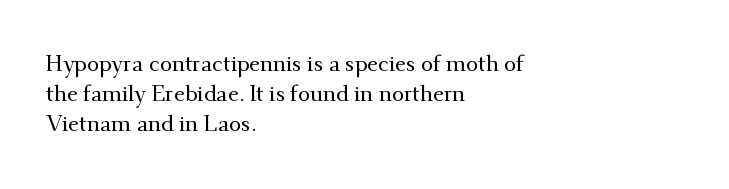
The image shows 22 px text type, upright; set left-aligned, normal line spacing (1.37x), normal letter spacing, not underlined.
